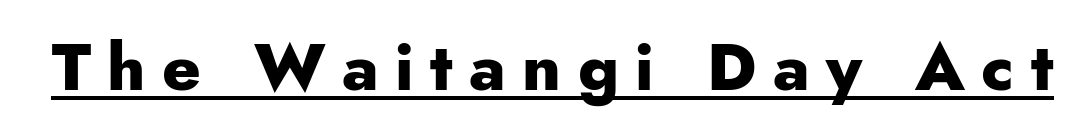
{"serif": "no", "italic": "no", "bold": "yes", "weight": "heavy", "width": "normal", "stroke_contrast": "low", "x_height": "small", "monospaced": "no", "underline": "yes", "letter_spacing": "wide", "letter_spacing_em": 0.25, "glyph_px": 66}
